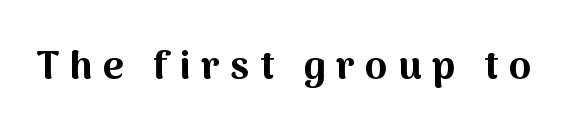
{"serif": "no", "italic": "no", "bold": "yes", "weight": "bold", "width": "normal", "stroke_contrast": "medium", "x_height": "medium", "monospaced": "no", "underline": "no", "letter_spacing": "wide", "letter_spacing_em": 0.26, "glyph_px": 40}
